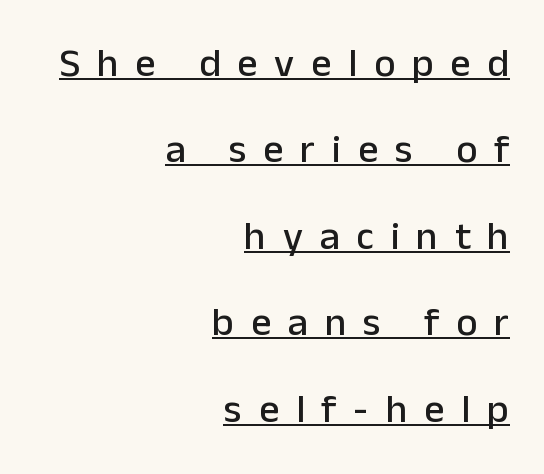
Q: Is the text italic (slanted)? A: No, it is upright.
Q: Is the typeface a serif or a sans-serif typeface? A: Sans-serif.
Q: Is the text underlined? A: Yes.
Q: How is the paragraph aligned? A: Right-aligned.
Q: Is the spacing between letters normal or unusually wide? A: Unusually wide.
Q: Is the spacing between lines tight, normal or loose? A: Loose.
Q: Width (condensed, normal, or wide)? A: Normal.
Q: Stroke contrast? A: Low.
Q: x-height? A: Medium.
Q: Monospaced? A: No.
